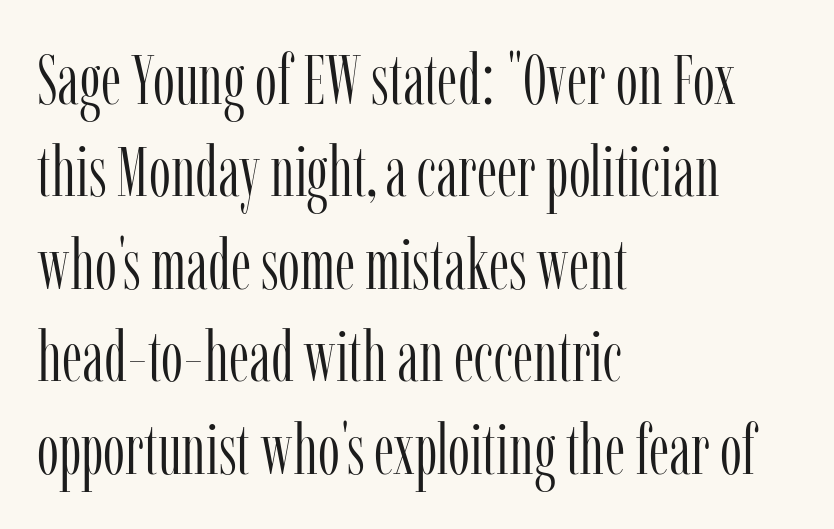
The image shows 70 px light, condensed serif type, upright; set left-aligned, normal line spacing (1.32x), normal letter spacing, not underlined; low stroke contrast and a medium x-height.
